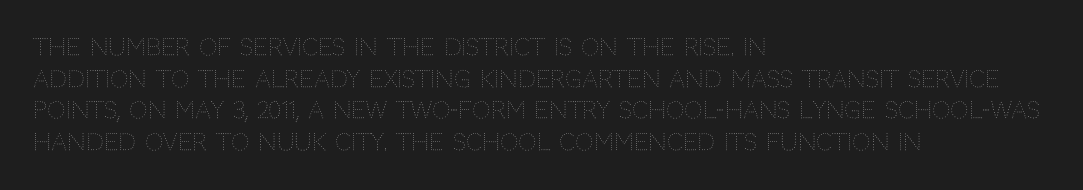
A roman cut, with each character standing at attention. Line spacing here is normal. The text block is weighted toward the left margin, trailing off unevenly rightward. Lines of text with bare space underneath. Nothing unusual about the tracking: characters are spaced as the font intends. A quiet, ordinary-to-light weight characterises the typeface.
